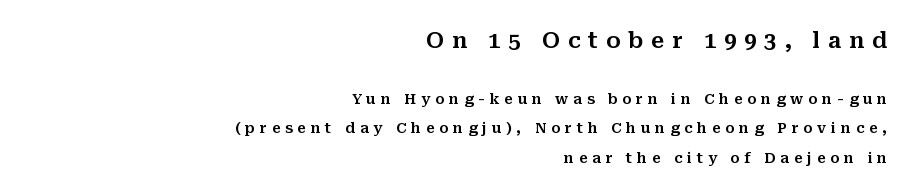
{"italic": "no", "underline": "no", "align": "right", "line_spacing": "loose", "line_spacing_ratio": 2.1, "letter_spacing": "wide", "letter_spacing_em": 0.35, "larger_block": "first", "size_ratio": 1.57, "glyph_px": 22}
